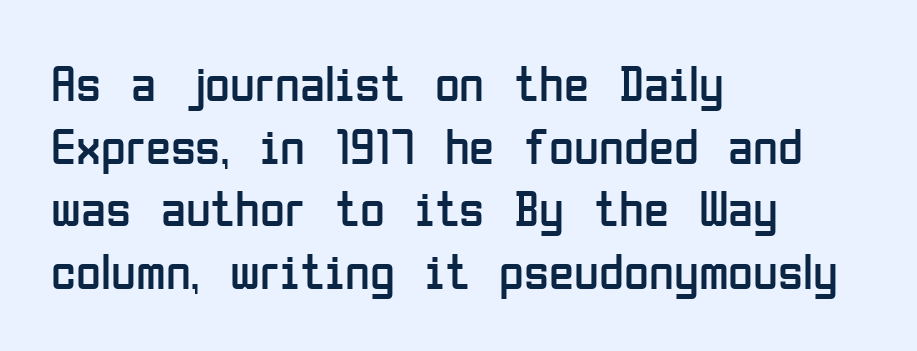
The image shows 51 px regular-weight, condensed sans-serif type, upright; set left-aligned, line spacing 1.23x, normal letter spacing, not underlined; low stroke contrast and a medium x-height.
